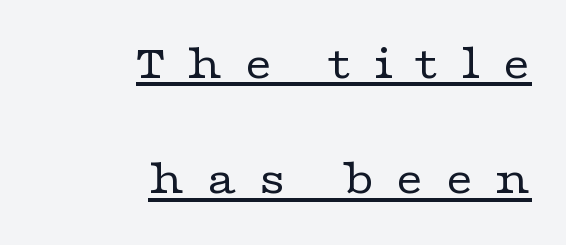
The image shows 48 px regular-weight, wide serif type, upright; set right-aligned, loose line spacing (2.4x), unusually wide letter spacing (+0.44 em), underlined; low stroke contrast and a medium x-height.
